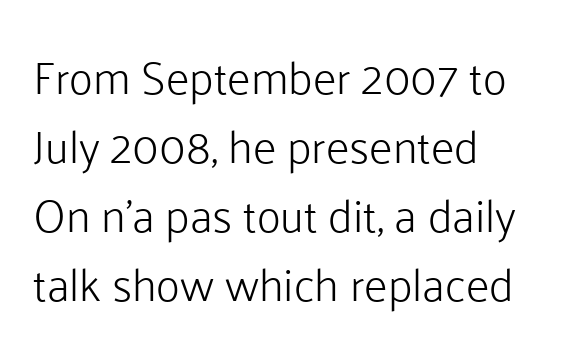
The image shows 46 px light sans-serif type, upright; set left-aligned, normal line spacing (1.5x), normal letter spacing, not underlined; low stroke contrast and a medium x-height.
